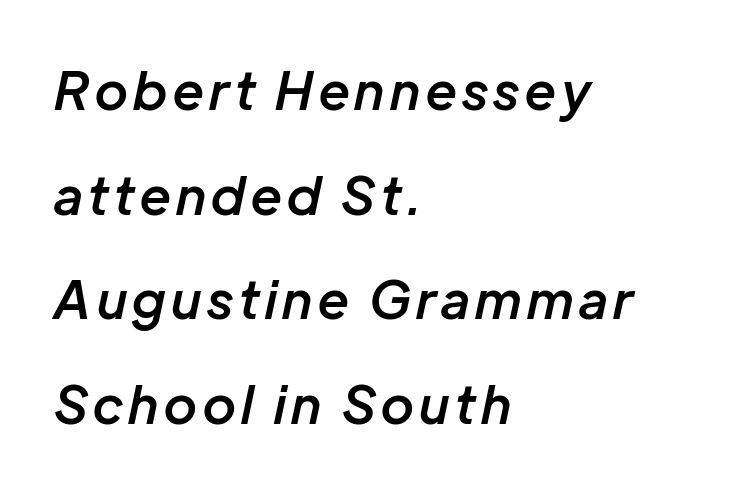
{"italic": "yes", "lean": "right", "slant_degrees": 12, "bold": "semi", "weight": "semibold", "width": "normal", "stroke_contrast": "low", "x_height": "medium", "monospaced": "no", "underline": "no", "align": "left", "line_spacing": "loose", "line_spacing_ratio": 2.01, "glyph_px": 52}
